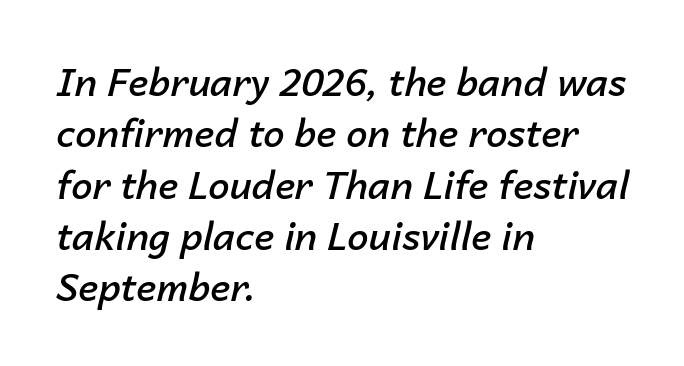
The image shows 38 px semibold type, italic (leaning right); set left-aligned, normal line spacing (1.35x), normal letter spacing, not underlined; low stroke contrast and a medium x-height.
